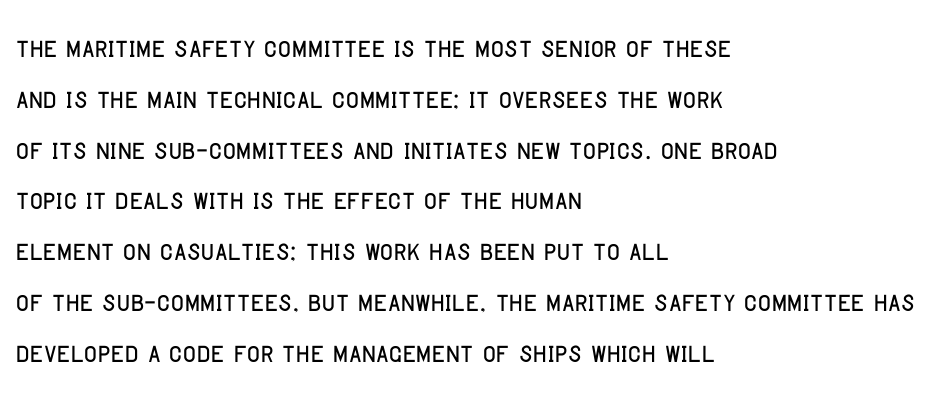
Is there much room between lines? A standard amount, neither cramped nor airy. Vertical strokes here are truly vertical. You could not count columns in this text — the font is proportionally spaced. This rendering employs a face without finishing strokes, i.e., a sans-serif. Letter spacing: default.
